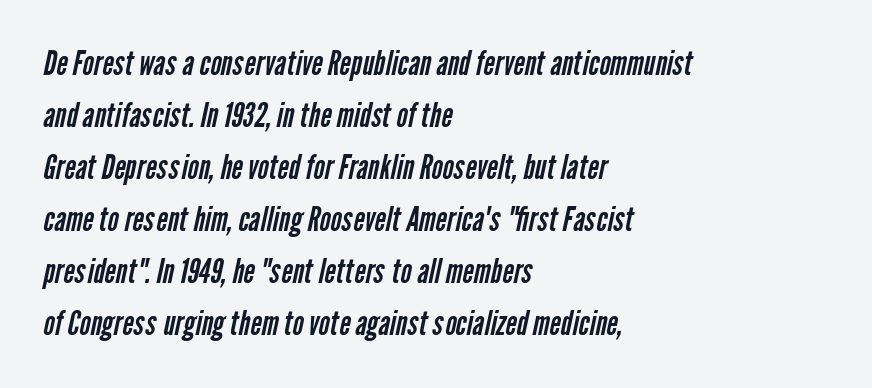
The image shows 34 px regular-weight, condensed sans-serif type; set left-aligned, normal line spacing (1.53x), normal letter spacing, not underlined; low stroke contrast and a medium x-height.
